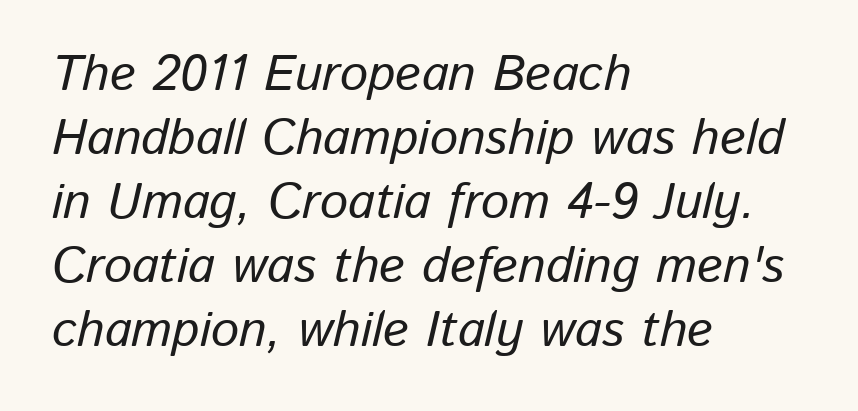
Q: Is the text italic (slanted)? A: Yes, it leans right by about 13 degrees.
Q: Is the text underlined? A: No.
Q: How is the paragraph aligned? A: Left-aligned.
Q: Is the spacing between letters normal or unusually wide? A: Normal.
Q: Is the spacing between lines tight, normal or loose? A: Normal.
Q: Width (condensed, normal, or wide)? A: Normal.
Q: Stroke contrast? A: Low.
Q: x-height? A: Medium.
Q: Monospaced? A: No.
